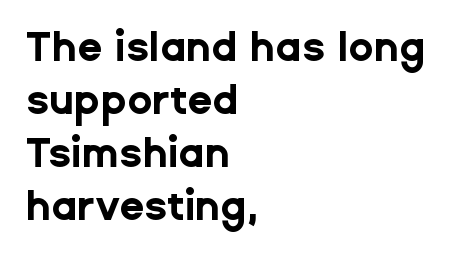
Q: Is the text bold? A: Yes.
Q: Is the text italic (slanted)? A: No, it is upright.
Q: Is the typeface a serif or a sans-serif typeface? A: Sans-serif.
Q: Is the text underlined? A: No.
Q: How is the paragraph aligned? A: Left-aligned.
Q: Is the spacing between letters normal or unusually wide? A: Normal.
Q: Is the spacing between lines tight, normal or loose? A: Normal.
Q: Width (condensed, normal, or wide)? A: Normal.
Q: Stroke contrast? A: Low.
Q: x-height? A: Medium.
Q: Monospaced? A: No.
